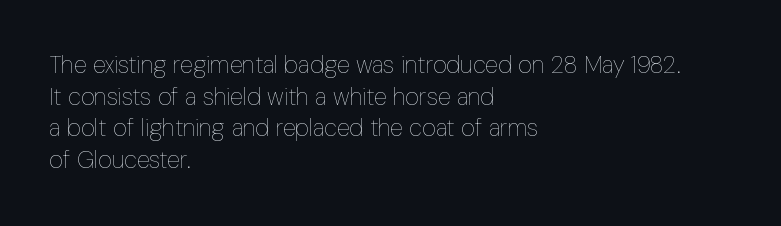
{"italic": "no", "bold": "no", "underline": "no", "align": "left", "line_spacing": "normal", "line_spacing_ratio": 1.32, "letter_spacing": "normal", "letter_spacing_em": 0.0, "glyph_px": 24}
